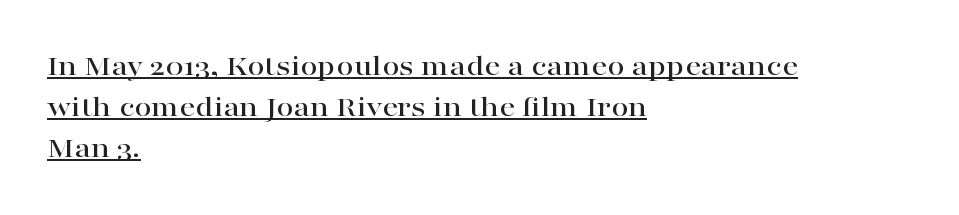
Q: Is the text italic (slanted)? A: No, it is upright.
Q: Is the typeface a serif or a sans-serif typeface? A: Serif.
Q: Is the text underlined? A: Yes.
Q: How is the paragraph aligned? A: Left-aligned.
Q: Is the spacing between letters normal or unusually wide? A: Normal.
Q: Is the spacing between lines tight, normal or loose? A: Normal.
Q: Width (condensed, normal, or wide)? A: Wide.
Q: Stroke contrast? A: High.
Q: x-height? A: Medium.
Q: Monospaced? A: No.
